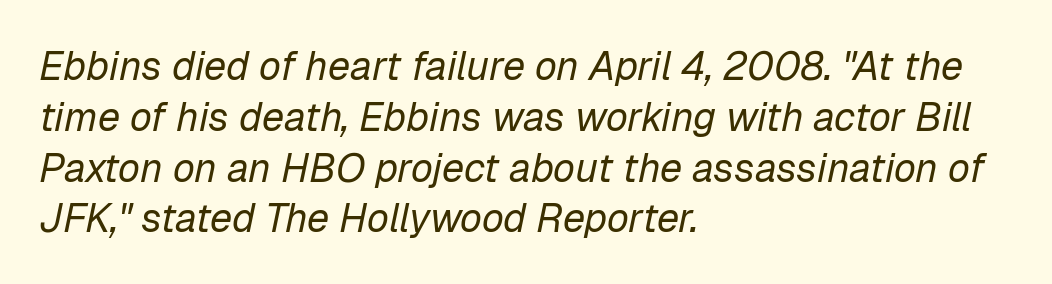
The image shows 40 px regular-weight type, italic (leaning right); set left-aligned, normal line spacing (1.27x), normal letter spacing, not underlined; low stroke contrast and a medium x-height.
